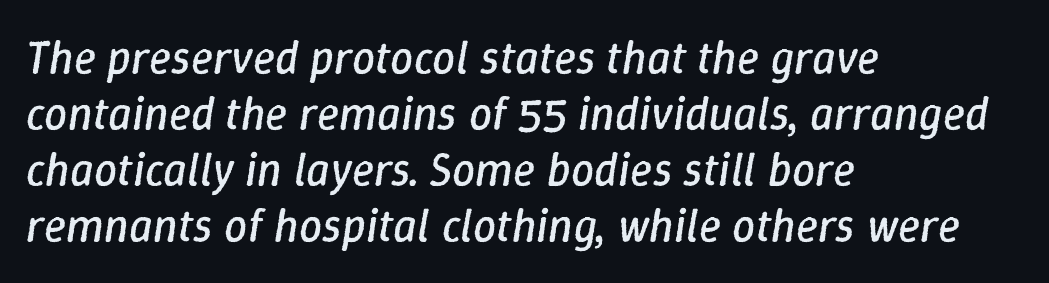
The letters advance in unequal steps, a hallmark of proportional type. Reading down the block, your eye returns to a fixed left position each line. Words float on clear page, feet unadorned. The letterforms sit at book weight or below. Would a proofreader flag this as italicized? Yes.
